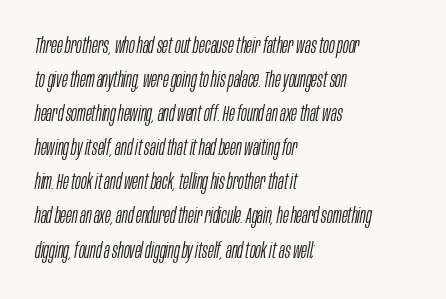
Q: Is the text bold? A: No.
Q: Is the text italic (slanted)? A: Yes, it leans right by about 10 degrees.
Q: Is the text underlined? A: No.
Q: How is the paragraph aligned? A: Left-aligned.
Q: Is the spacing between letters normal or unusually wide? A: Normal.
Q: Is the spacing between lines tight, normal or loose? A: Normal.
